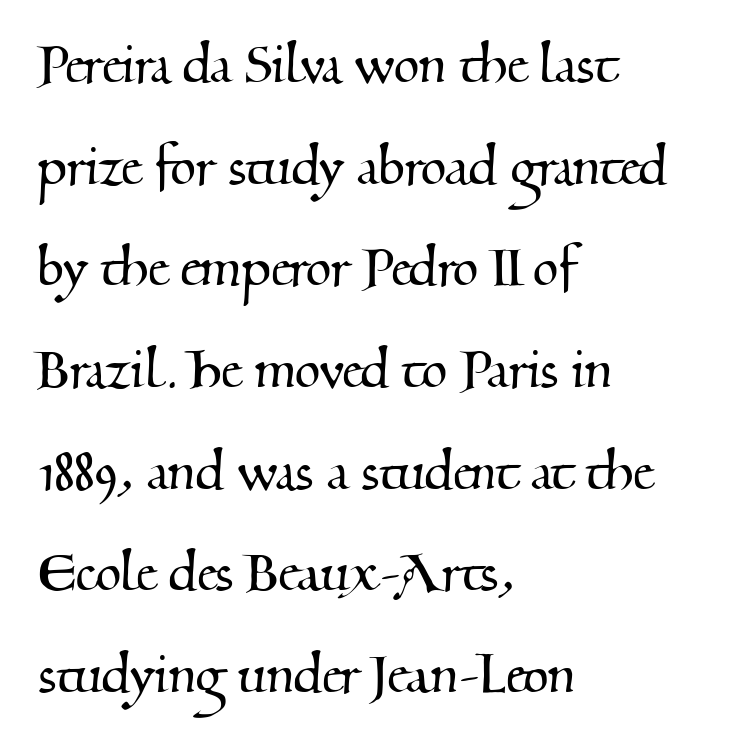
{"serif": "yes", "width": "normal", "stroke_contrast": "medium", "x_height": "small", "monospaced": "no", "underline": "no", "align": "left", "line_spacing": "normal", "line_spacing_ratio": 1.54, "letter_spacing": "normal", "letter_spacing_em": 0.0, "glyph_px": 66}
